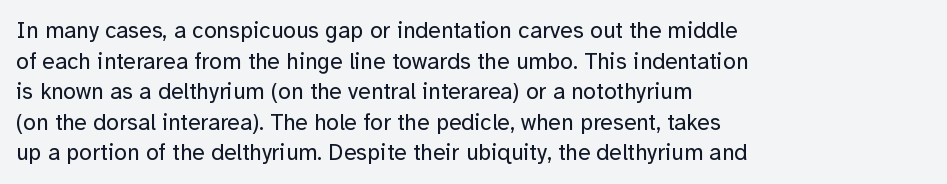
Vertical spacing — default. The text block is weighted toward the left margin, trailing off unevenly rightward. The baseline area is clear. These lines keep a tight, regular rhythm from letter to letter. No extra ink here — the face is not bold.
